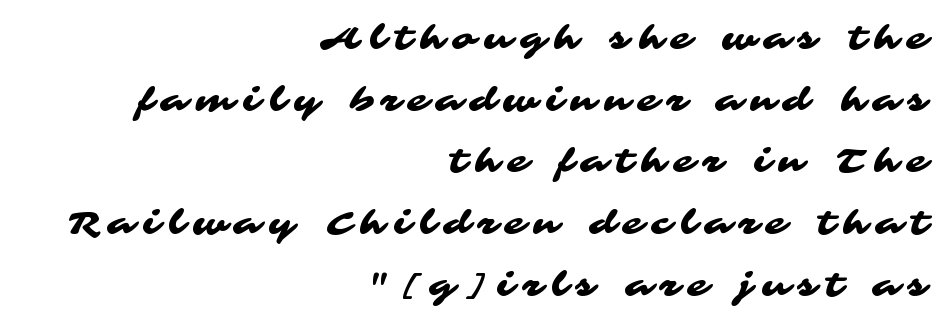
{"serif": "no", "width": "wide", "stroke_contrast": "medium", "x_height": "medium", "monospaced": "no", "underline": "no", "align": "right", "line_spacing_ratio": 1.87, "letter_spacing": "wide", "letter_spacing_em": 0.27, "glyph_px": 33}
